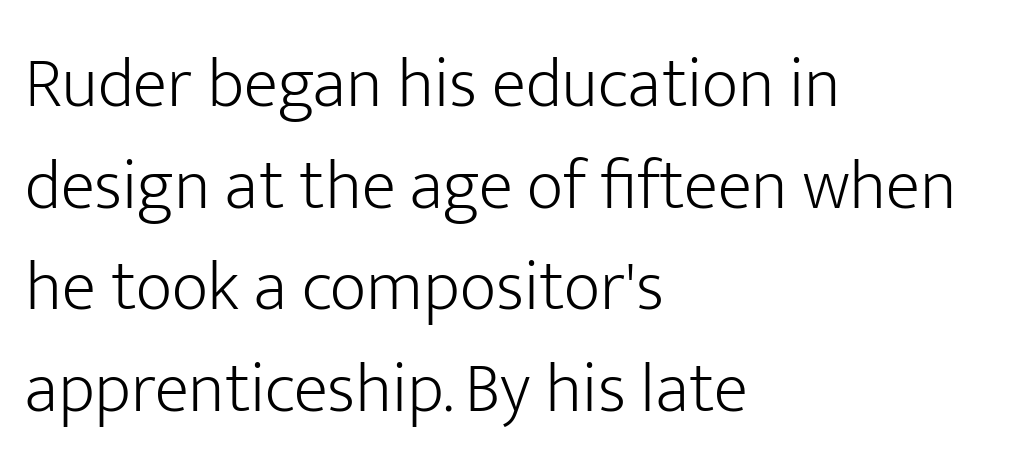
The strokes are not fattened; the text isn't bold. These lines are composed in type without serifs. The axis of the letterforms is exactly vertical. Character widths vary here, with narrow letters taking less room than wide ones.
